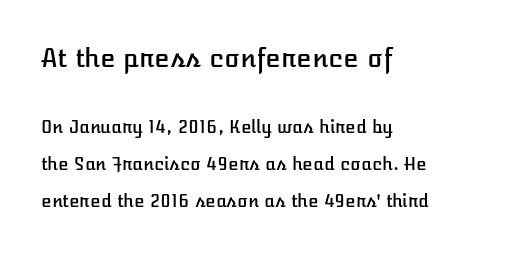
Caption: multi-line text, flush left, ragged right. The earlier block is typeset at a bigger size than the later block. This sample trades compactness for vertical openness between lines. Ascenders rise straight up at ninety degrees. The horizontal fit of the characters is conventional and even.
